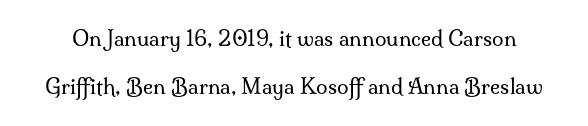
When letters stand straight like this, we call the style roman or upright. Between one letter and the next there's only the usual sliver of space. This sample trades compactness for vertical openness between lines. The baseline area is clear. Counters stay open thanks to moderate or lighter strokes.
